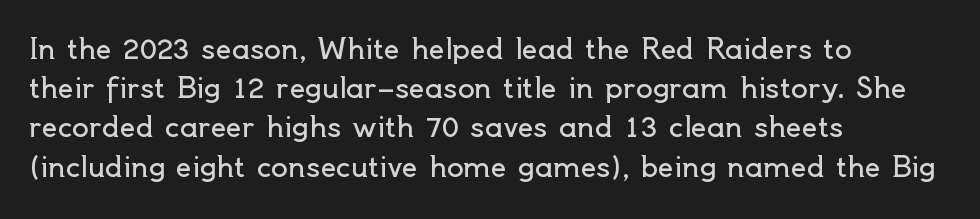
The image shows 28 px regular-weight sans-serif type, upright; set left-aligned, normal line spacing (1.4x), normal letter spacing, not underlined; a small x-height.
